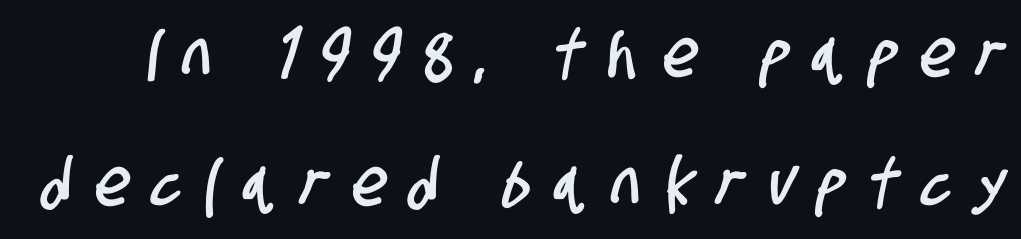
The image shows 67 px condensed sans-serif type; set loose line spacing (1.92x), unusually wide letter spacing (+0.37 em), not underlined; low stroke contrast and a large x-height.
